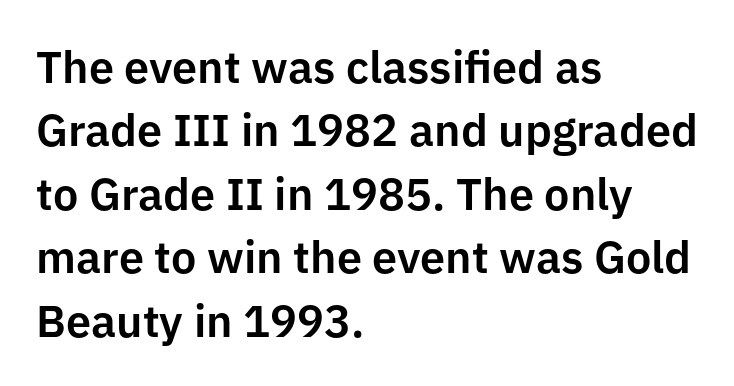
Summary of vertical rhythm: regular, with standard interline spacing. Compared with a centered layout, this one pins lines to the left instead. The lettering holds an erect, upright posture throughout. Underlining? Definitely not there.
